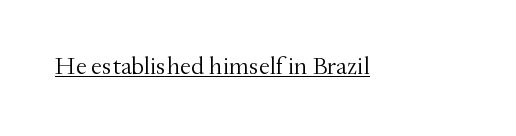
{"italic": "no", "bold": "no", "underline": "yes", "letter_spacing": "normal", "letter_spacing_em": 0.0, "glyph_px": 25}
